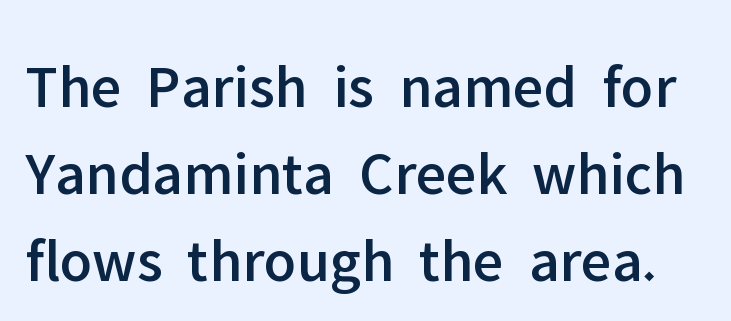
{"serif": "no", "italic": "no", "width": "normal", "stroke_contrast": "low", "x_height": "medium", "monospaced": "no", "underline": "no", "line_spacing": "normal", "line_spacing_ratio": 1.4, "letter_spacing": "normal", "letter_spacing_em": 0.0, "glyph_px": 62}
